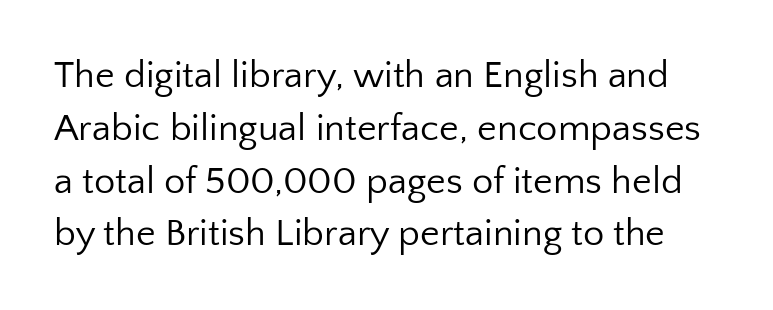
The image shows 38 px regular-weight sans-serif type, upright; set normal line spacing (1.39x), normal letter spacing, not underlined; low stroke contrast and a medium x-height.
